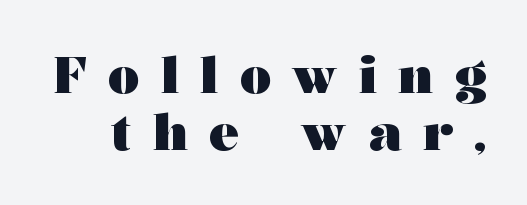
The space directly below the letters is spotless. The letters advance in unequal steps, a hallmark of proportional type. The font's upright variant was chosen for this text. Interline gaps are noticeably narrow in this sample.
